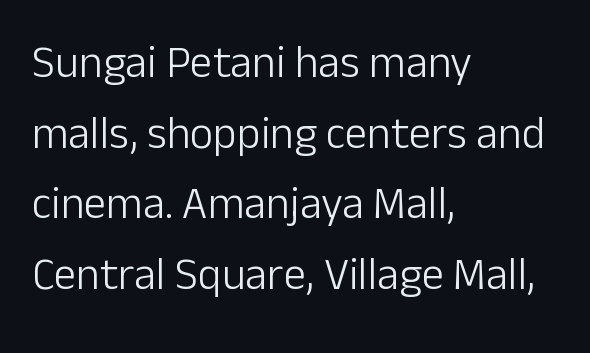
The image shows 45 px light sans-serif type, upright; set left-aligned, normal line spacing (1.57x), normal letter spacing, not underlined; low stroke contrast and a medium x-height.
